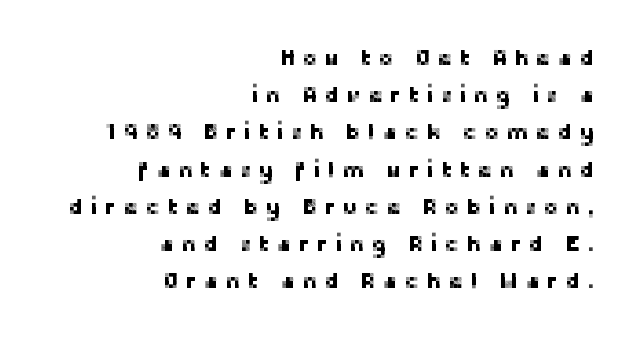
Vertically, the passage feels balanced, rows spaced as you'd expect. What stands out about the letter spacing? Its width — letters are far apart. All the whitespace from short lines collects on the left. Check the space under the baseline: it is left empty. Italic? Not at all — the glyphs are vertical.
